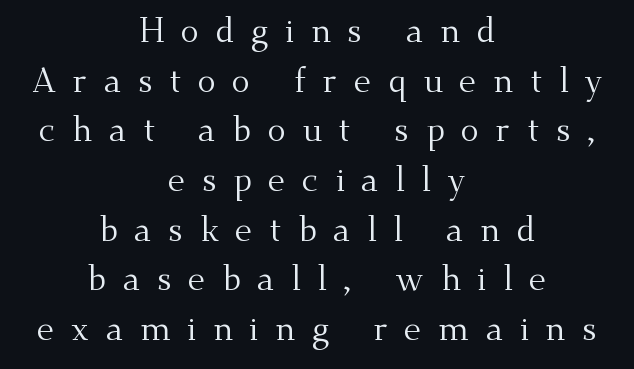
Notice how the stems are strictly vertical — no italics here. There is plenty of visible air inserted between adjacent glyphs. The block of text has a typical density, with ordinary space between rows. Each stroke keeps to a modest, everyday thickness or less. This sample uses a serif face.
